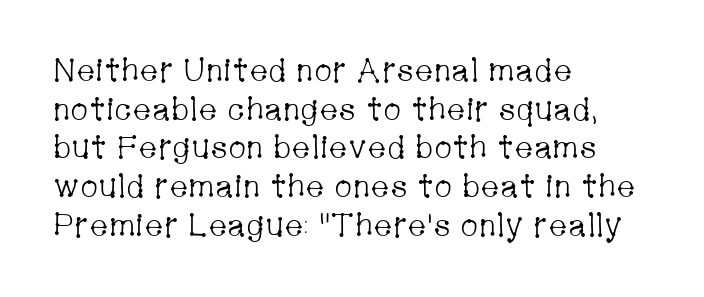
Compared with a centered layout, this one pins lines to the left instead. This reads as an unemphasized weight, regular at the heaviest. Each letter's strokes conclude with small projecting serifs. The rendering uses natural spacing where letterforms have individual widths. Any mark beneath the type? The region is blank. Italic: no, the glyphs are upright roman.
